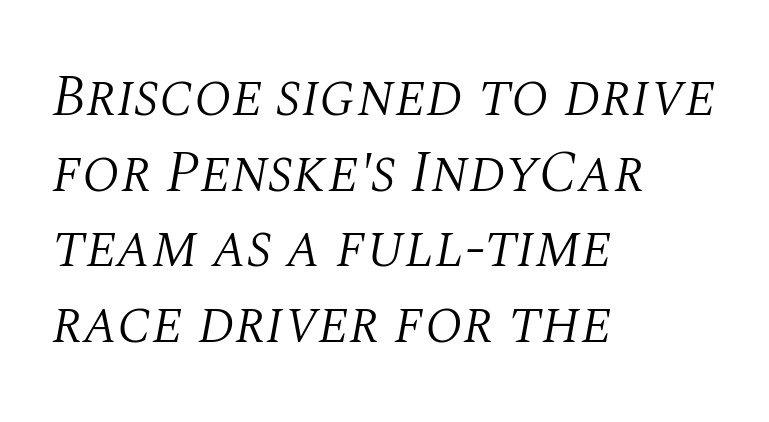
The image shows 59 px light serif type, italic (leaning right); set left-aligned, normal line spacing (1.28x), normal letter spacing, not underlined; medium stroke contrast and a large x-height.
